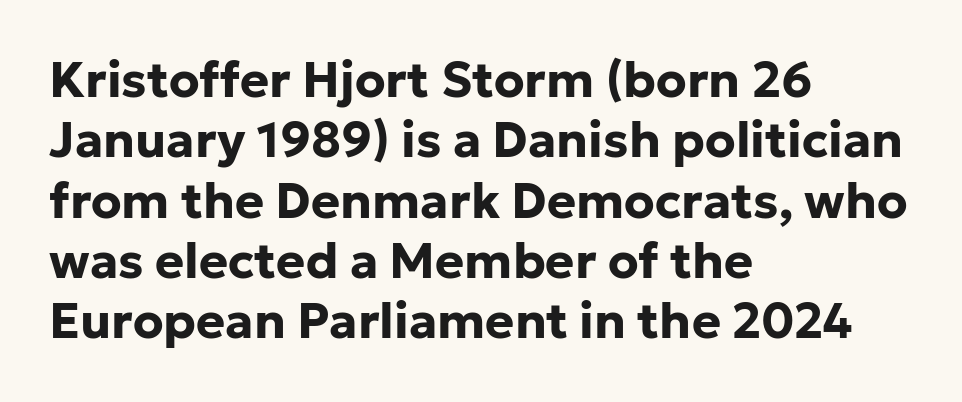
Quick note: underline off. The text was rendered using a sans face with plain stroke endings. Caption: bold face, heavy strokes. Inter-character spacing is left at the font's built-in metrics.
